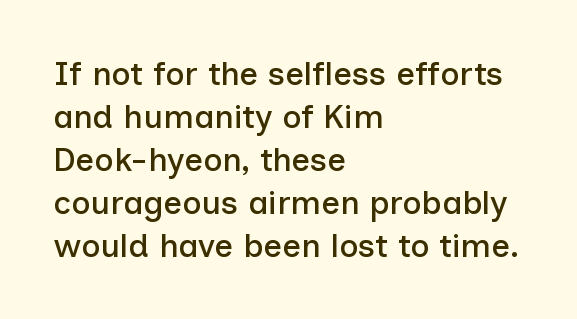
The image shows 33 px sans-serif type, upright; set left-aligned, normal line spacing (1.3x), normal letter spacing, not underlined; low stroke contrast and a medium x-height.
